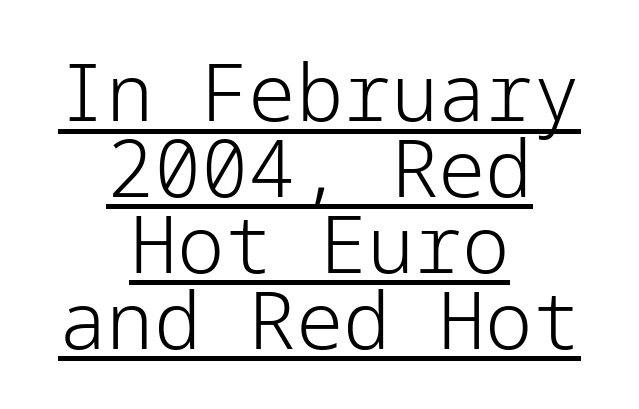
Q: Is the text bold? A: No.
Q: Is the text italic (slanted)? A: No, it is upright.
Q: Is the typeface a serif or a sans-serif typeface? A: Sans-serif.
Q: Is the text underlined? A: Yes.
Q: How is the paragraph aligned? A: Centered.
Q: Is the spacing between letters normal or unusually wide? A: Normal.
Q: Is the spacing between lines tight, normal or loose? A: Tight.
Q: Width (condensed, normal, or wide)? A: Normal.
Q: Stroke contrast? A: Low.
Q: x-height? A: Medium.
